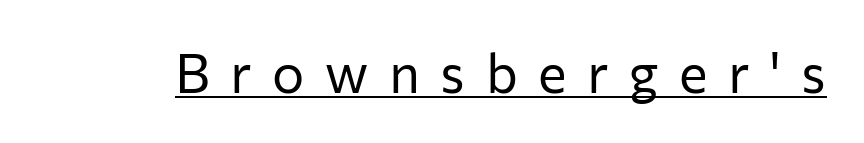
The letters are spread apart with noticeably loose tracking. Is there an underline? Yes — a line sits under the letters. In terms of posture, this sample is upright. Weight class: somewhere from thin through regular. Looks like regular typesetting: each glyph gets only the width it needs. Examine the stroke ends and you'll find no serifs.
